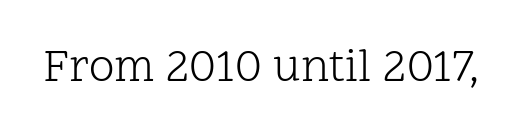
The image shows 46 px light serif type, upright; set normal letter spacing, not underlined; low stroke contrast and a medium x-height.
